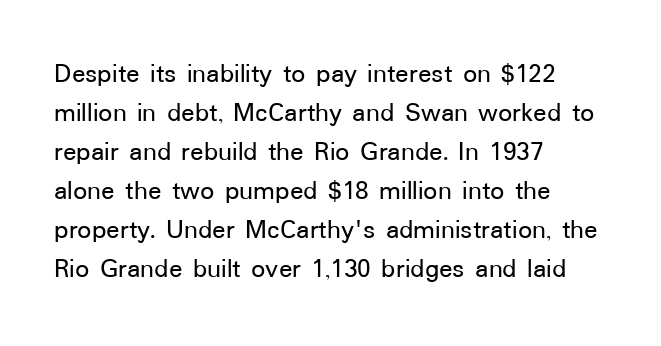
The specimen omits any rule beneath the text block's lines. The letters advance in unequal steps, a hallmark of proportional type. Between one letter and the next there's only the usual sliver of space. This is sans-serif lettering, the kind often seen on screens and signage. Horizontally, the lines are justified to the leading edge only. Posture: vertical.
